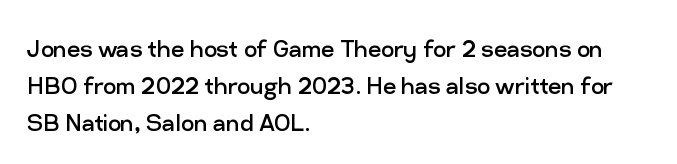
Q: Is the text bold? A: No.
Q: Is the text italic (slanted)? A: No, it is upright.
Q: Is the typeface a serif or a sans-serif typeface? A: Sans-serif.
Q: Is the text underlined? A: No.
Q: How is the paragraph aligned? A: Left-aligned.
Q: Is the spacing between letters normal or unusually wide? A: Normal.
Q: Is the spacing between lines tight, normal or loose? A: Normal.
Q: Width (condensed, normal, or wide)? A: Normal.
Q: Stroke contrast? A: Low.
Q: x-height? A: Medium.
Q: Monospaced? A: No.
